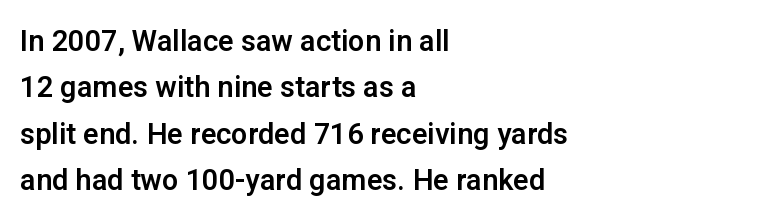
The passage shown is typed in a proportional face where columns would drift. Type style note: lacks serifs. Only glyphs here, with clear space below each row. A normal amount of white space separates one row of letters from the next.
